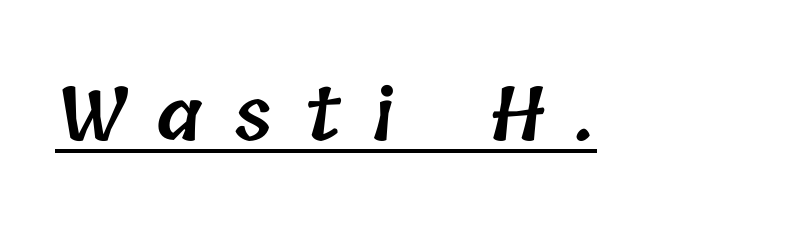
{"bold": "semi", "weight": "semibold", "width": "normal", "stroke_contrast": "low", "x_height": "medium", "monospaced": "no", "underline": "yes", "letter_spacing": "wide", "letter_spacing_em": 0.43, "glyph_px": 74}
